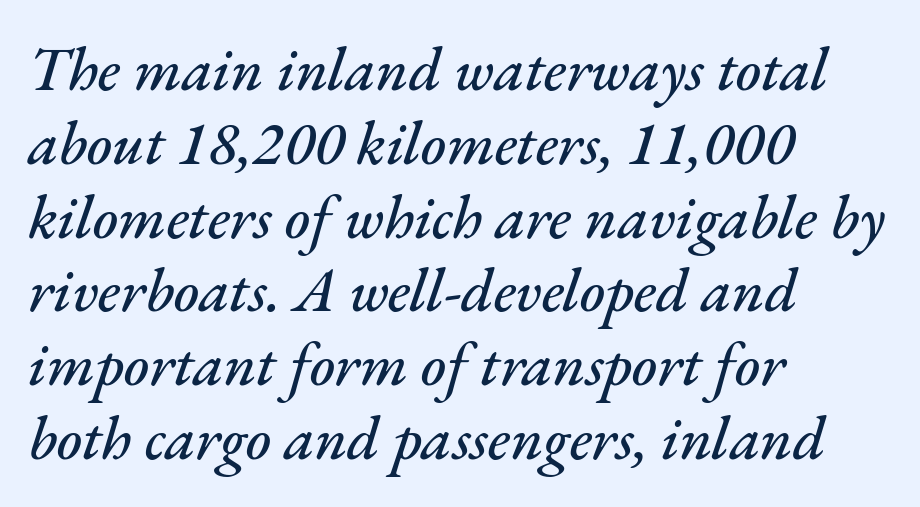
The image shows 61 px text type, italic (leaning right); set left-aligned, line spacing 1.21x, normal letter spacing, not underlined; medium stroke contrast and a small x-height.
